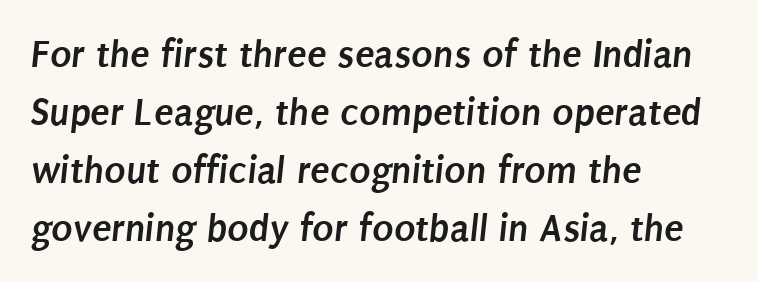
The rendering uses a moderate line-height, typical for paragraphs. Examine the stroke ends and you'll find no serifs. Is the block centered? No — it sits flush against the left margin. This rendering features lettering with no underline. On the weight axis this lands at bold, roughly 700.
